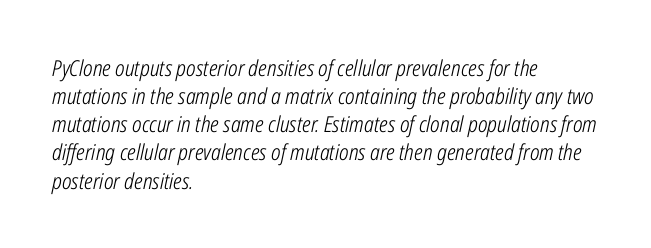
Q: Is the text bold? A: No.
Q: Is the text italic (slanted)? A: Yes, it leans right by about 12 degrees.
Q: Is the text underlined? A: No.
Q: How is the paragraph aligned? A: Left-aligned.
Q: Is the spacing between letters normal or unusually wide? A: Normal.
Q: Is the spacing between lines tight, normal or loose? A: Normal.
